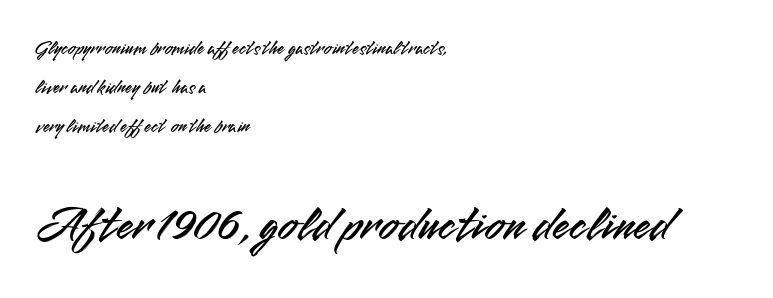
Q: Is the text italic (slanted)? A: Yes.
Q: Is the typeface a serif or a sans-serif typeface? A: Sans-serif.
Q: Is the text underlined? A: No.
Q: How is the paragraph aligned? A: Left-aligned.
Q: Is the spacing between letters normal or unusually wide? A: Normal.
Q: Is the spacing between lines tight, normal or loose? A: Loose.
Q: Which block of text is set in a larger size, the first (top) or the second (bottom)? A: The second (bottom) one.
Q: Width (condensed, normal, or wide)? A: Normal.
Q: Stroke contrast? A: Medium.
Q: x-height? A: Small.
Q: Monospaced? A: No.
